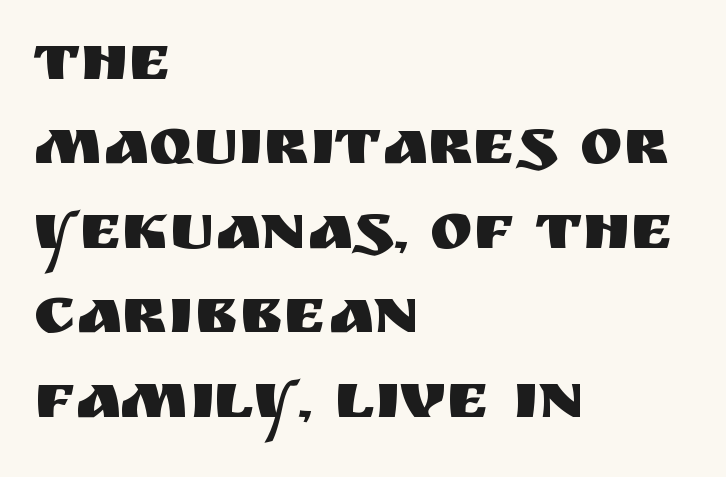
{"serif": "no", "italic": "no", "width": "normal", "stroke_contrast": "medium", "x_height": "large", "monospaced": "no", "underline": "no", "align": "left", "line_spacing": "normal", "line_spacing_ratio": 1.3, "letter_spacing": "normal", "letter_spacing_em": 0.0, "glyph_px": 65}
